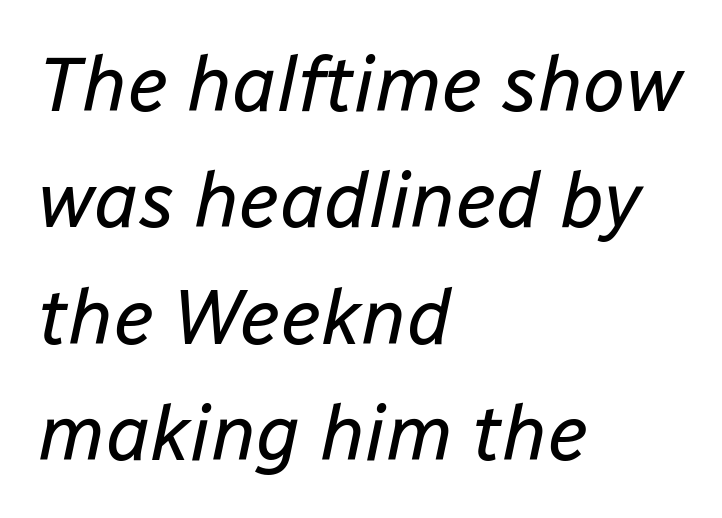
Q: Is the text bold? A: No.
Q: Is the text italic (slanted)? A: Yes, it leans right by about 12 degrees.
Q: Is the text underlined? A: No.
Q: How is the paragraph aligned? A: Left-aligned.
Q: Is the spacing between letters normal or unusually wide? A: Normal.
Q: Is the spacing between lines tight, normal or loose? A: Normal.
Q: Width (condensed, normal, or wide)? A: Normal.
Q: Stroke contrast? A: Low.
Q: x-height? A: Medium.
Q: Monospaced? A: No.
